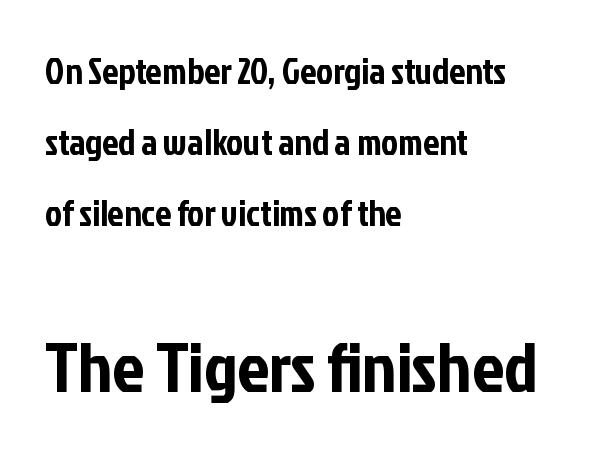
Q: Is the text italic (slanted)? A: No, it is upright.
Q: Is the typeface a serif or a sans-serif typeface? A: Sans-serif.
Q: Is the text underlined? A: No.
Q: How is the paragraph aligned? A: Left-aligned.
Q: Is the spacing between letters normal or unusually wide? A: Normal.
Q: Is the spacing between lines tight, normal or loose? A: Loose.
Q: Which block of text is set in a larger size, the first (top) or the second (bottom)? A: The second (bottom) one.
Q: Width (condensed, normal, or wide)? A: Condensed.
Q: Stroke contrast? A: Low.
Q: x-height? A: Medium.
Q: Monospaced? A: No.
